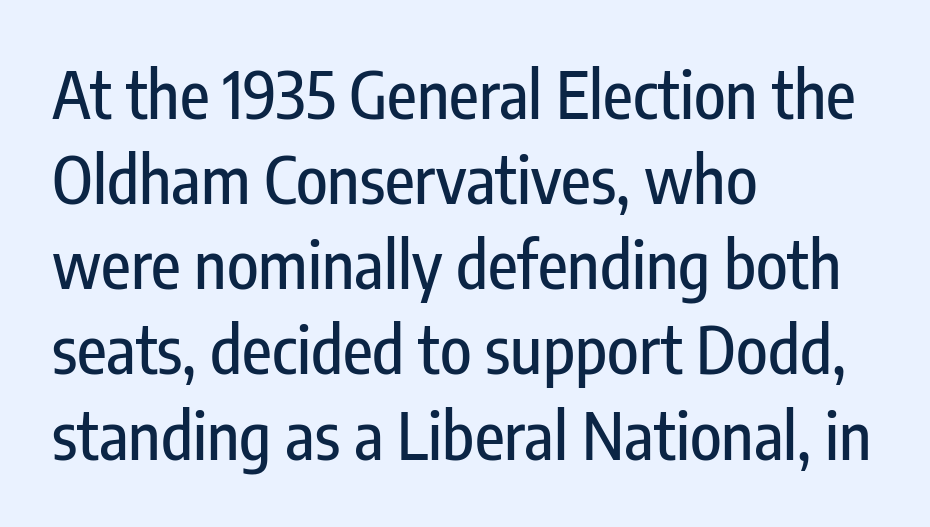
Q: Is the text italic (slanted)? A: No, it is upright.
Q: Is the typeface a serif or a sans-serif typeface? A: Sans-serif.
Q: Is the text underlined? A: No.
Q: How is the paragraph aligned? A: Left-aligned.
Q: Is the spacing between letters normal or unusually wide? A: Normal.
Q: Is the spacing between lines tight, normal or loose? A: Normal.
Q: Width (condensed, normal, or wide)? A: Condensed.
Q: Stroke contrast? A: Low.
Q: x-height? A: Medium.
Q: Monospaced? A: No.
